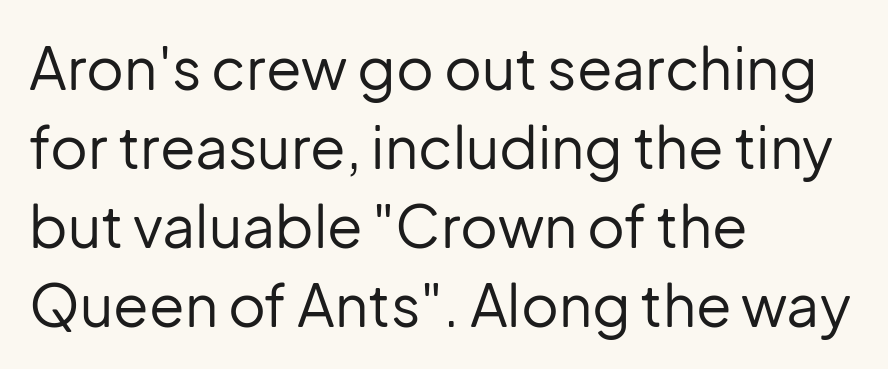
{"serif": "no", "italic": "no", "bold": "no", "weight": "regular", "width": "normal", "stroke_contrast": "low", "x_height": "medium", "monospaced": "no", "underline": "no", "align": "left", "line_spacing": "normal", "line_spacing_ratio": 1.36, "letter_spacing": "normal", "letter_spacing_em": 0.0, "glyph_px": 58}
